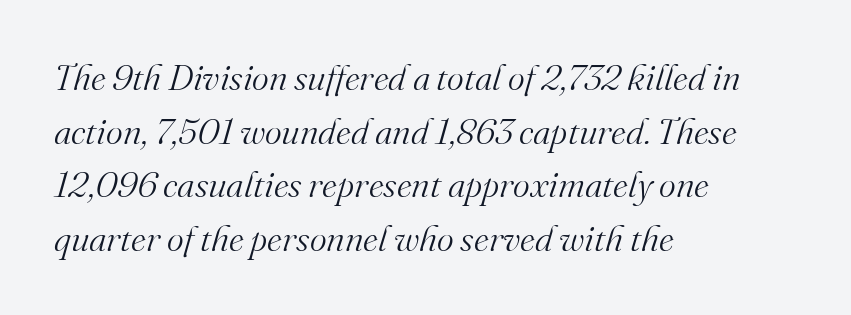
{"serif": "yes", "italic": "yes", "lean": "right", "slant_degrees": 16, "bold": "no", "weight": "light", "width": "normal", "stroke_contrast": "medium", "x_height": "small", "monospaced": "no", "underline": "no", "align": "left", "line_spacing": "normal", "line_spacing_ratio": 1.49, "letter_spacing": "normal", "letter_spacing_em": 0.0, "glyph_px": 36}
